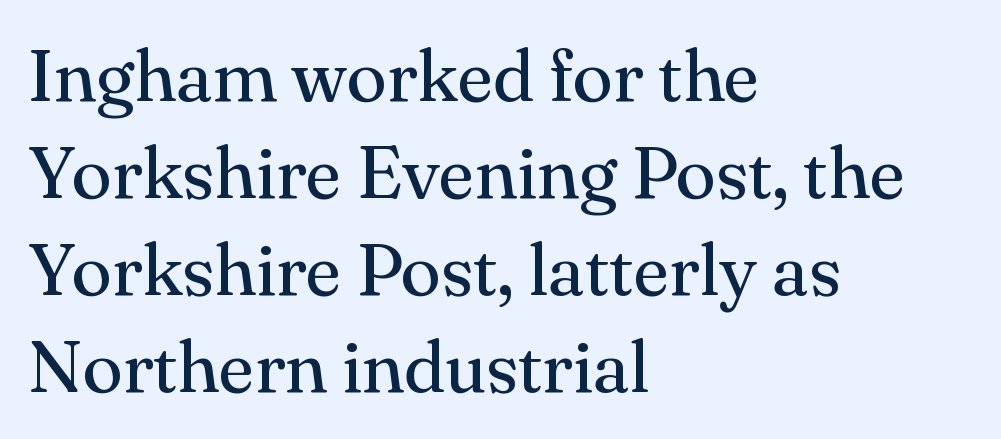
Q: Is the text bold? A: No.
Q: Is the text italic (slanted)? A: No, it is upright.
Q: Is the typeface a serif or a sans-serif typeface? A: Serif.
Q: Is the text underlined? A: No.
Q: How is the paragraph aligned? A: Left-aligned.
Q: Is the spacing between letters normal or unusually wide? A: Normal.
Q: Is the spacing between lines tight, normal or loose? A: Normal.
Q: Width (condensed, normal, or wide)? A: Normal.
Q: Stroke contrast? A: Medium.
Q: x-height? A: Small.
Q: Monospaced? A: No.
